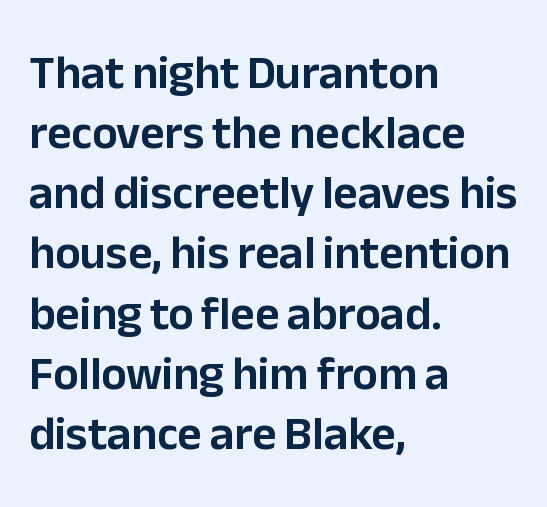
Q: Is the text italic (slanted)? A: No, it is upright.
Q: Is the typeface a serif or a sans-serif typeface? A: Sans-serif.
Q: Is the text underlined? A: No.
Q: How is the paragraph aligned? A: Left-aligned.
Q: Is the spacing between letters normal or unusually wide? A: Normal.
Q: Is the spacing between lines tight, normal or loose? A: Normal.
Q: Width (condensed, normal, or wide)? A: Normal.
Q: Stroke contrast? A: Low.
Q: x-height? A: Medium.
Q: Monospaced? A: No.
